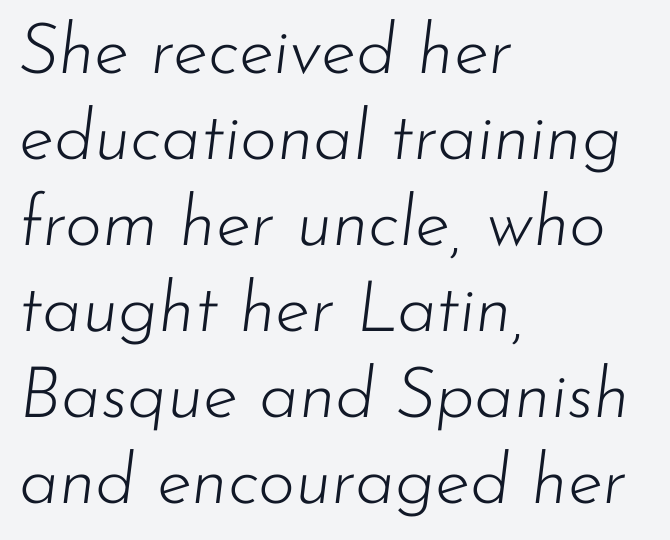
The image shows 71 px light type, italic (leaning right); set left-aligned, line spacing 1.21x, normal letter spacing, not underlined; low stroke contrast and a small x-height.
